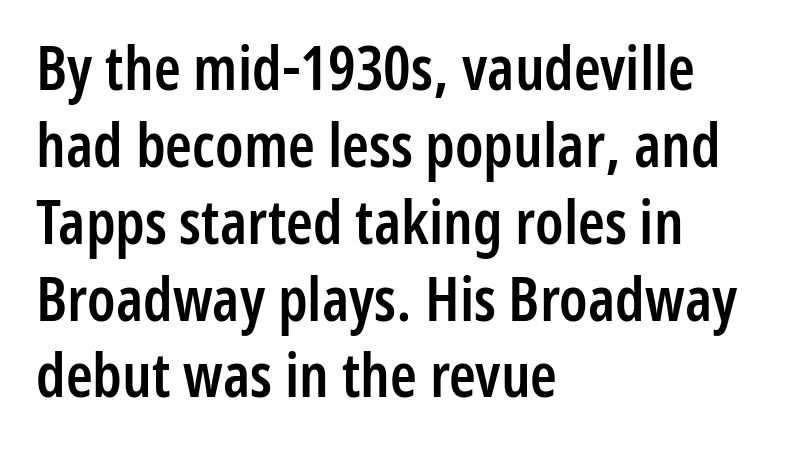
{"serif": "no", "italic": "no", "bold": "semi", "weight": "semibold", "width": "condensed", "stroke_contrast": "low", "x_height": "medium", "monospaced": "no", "underline": "no", "align": "left", "line_spacing": "normal", "line_spacing_ratio": 1.26, "letter_spacing": "normal", "letter_spacing_em": 0.0, "glyph_px": 61}
